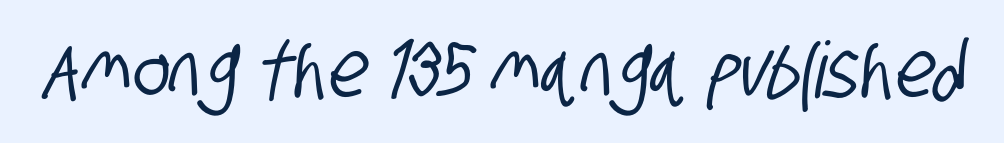
Each letter's strokes conclude bluntly, with no projecting serifs. The foot of each line stays bare and open. Spacing verdict: proportional, widths tailored to each character. Standard letterfit; no display-style spreading of the glyphs.
